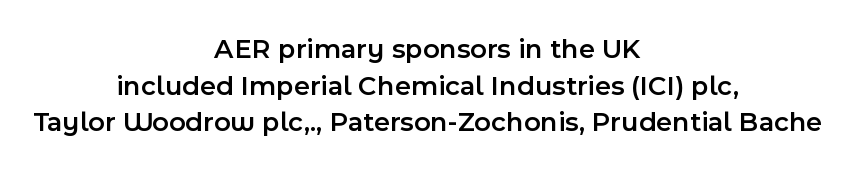
Q: Is the text bold? A: Semi-bold.
Q: Is the text italic (slanted)? A: No, it is upright.
Q: Is the typeface a serif or a sans-serif typeface? A: Sans-serif.
Q: Is the text underlined? A: No.
Q: How is the paragraph aligned? A: Centered.
Q: Is the spacing between letters normal or unusually wide? A: Normal.
Q: Is the spacing between lines tight, normal or loose? A: Normal.
Q: Width (condensed, normal, or wide)? A: Normal.
Q: x-height? A: Medium.
Q: Monospaced? A: No.
